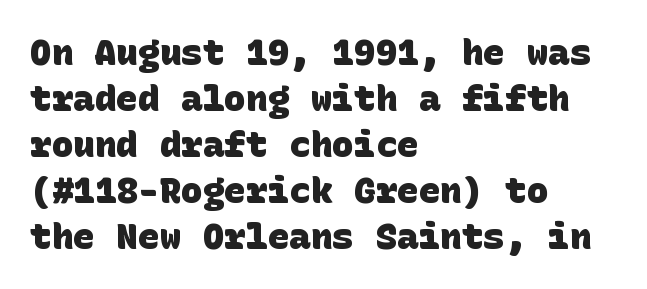
The image shows 36 px heavy sans-serif type; set left-aligned, normal line spacing (1.28x), normal letter spacing, not underlined; low stroke contrast and a large x-height.
